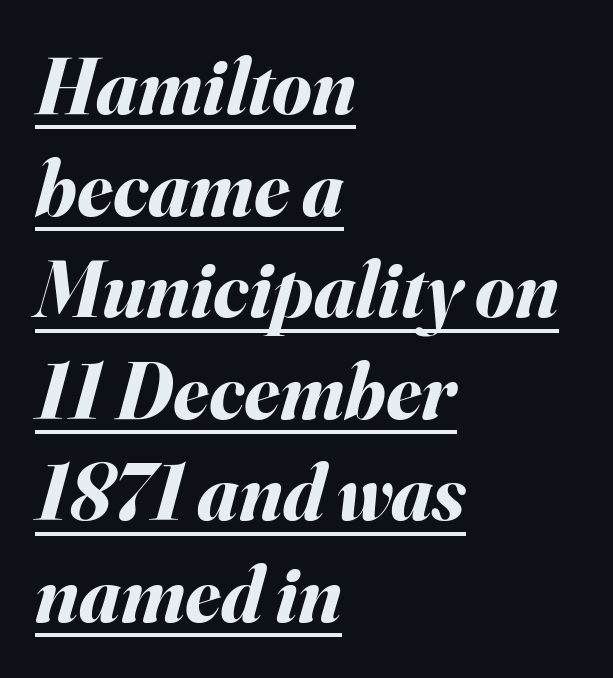
The text block is weighted toward the left margin, trailing off unevenly rightward. Nothing unusual about the tracking: characters are spaced as the font intends. Quick note: interline space is typical. A baseline rule has been typeset under these characters. Weight check: bold — yes, fully. Here the designer chose a conventional face with non-uniform glyph widths.
